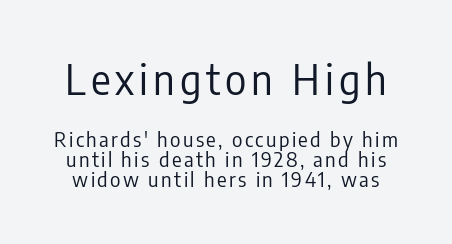
The image shows 41 px regular-weight, condensed sans-serif type, upright; set tight line spacing (1.0x), not underlined; the first (top) block is 2.05x larger; low stroke contrast and a medium x-height.
